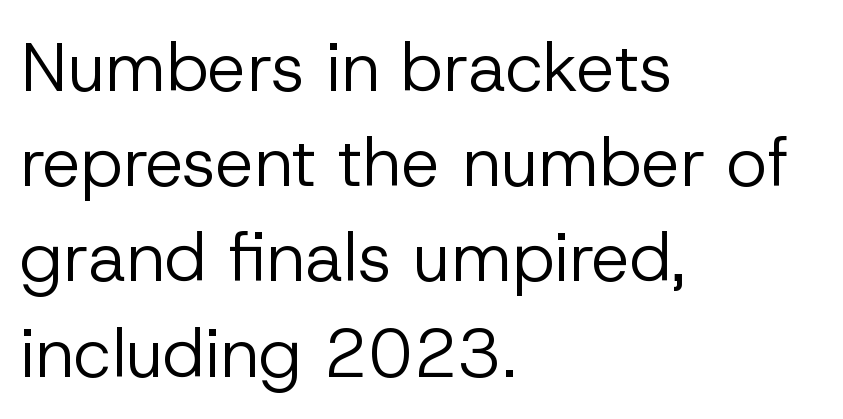
Q: Is the text bold? A: No.
Q: Is the text italic (slanted)? A: No, it is upright.
Q: Is the typeface a serif or a sans-serif typeface? A: Sans-serif.
Q: Is the text underlined? A: No.
Q: How is the paragraph aligned? A: Left-aligned.
Q: Is the spacing between letters normal or unusually wide? A: Normal.
Q: Is the spacing between lines tight, normal or loose? A: Normal.
Q: Width (condensed, normal, or wide)? A: Normal.
Q: Stroke contrast? A: Low.
Q: x-height? A: Medium.
Q: Monospaced? A: No.
